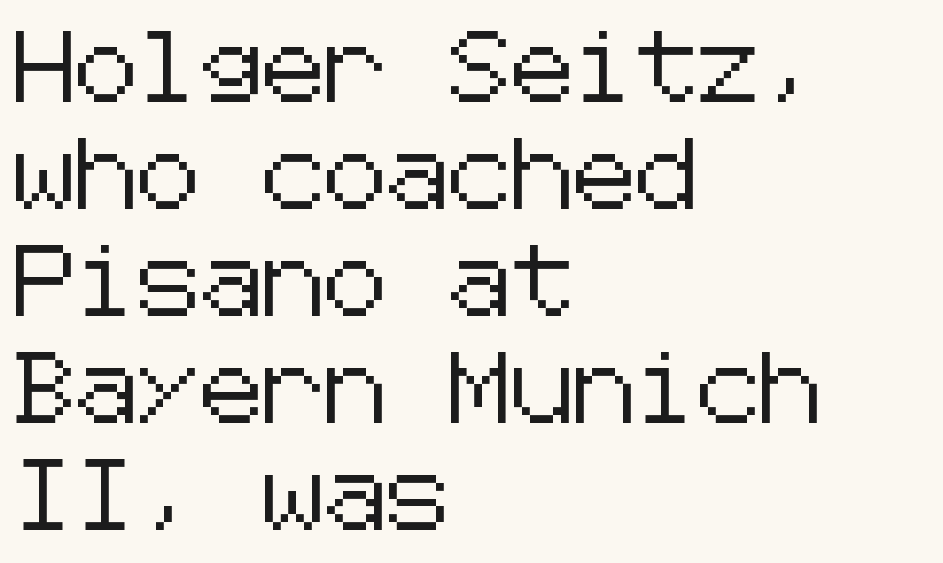
Honestly, the letter spacing is just normal — you wouldn't notice it. How would I describe the line gaps? Plain and ordinary. Underlining? Definitely not there. In terms of posture, this sample is upright. The lines are quadded left.
